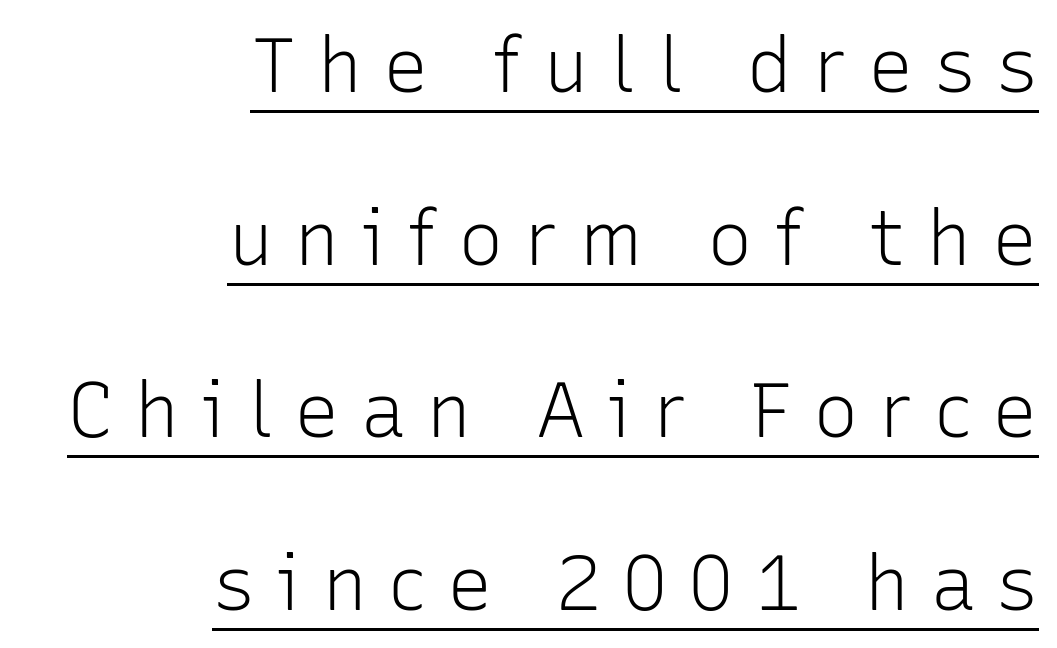
Is the stroke heavy? The answer is a plain regular-or-lighter. Rows of type keep a wide berth in the vertical direction. The passage shown is typeset with a sans-serif family. Character widths vary here, with narrow letters taking less room than wide ones. Visually the block forms a straight wall on the right and a jagged coastline on the left. Looks like someone drew a line under every word here.
